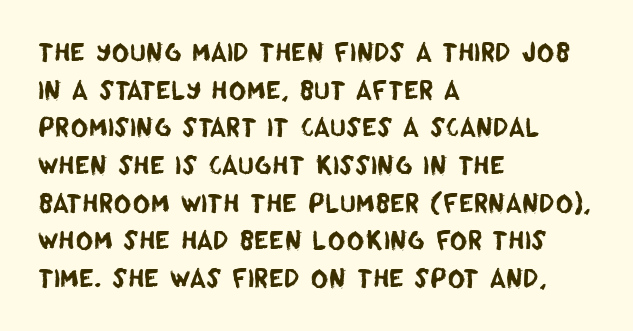
The image shows 24 px text type; set left-aligned, normal line spacing (1.57x), normal letter spacing, not underlined.
